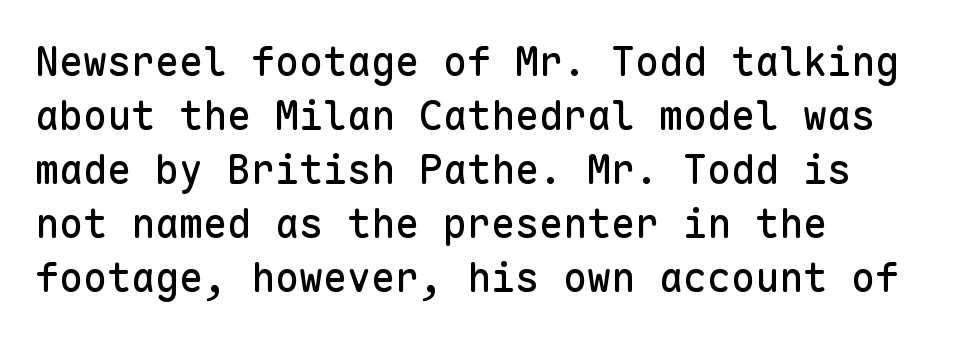
{"serif": "no", "italic": "no", "width": "normal", "stroke_contrast": "low", "x_height": "medium", "monospaced": "yes", "underline": "no", "align": "left", "line_spacing": "normal", "line_spacing_ratio": 1.35, "letter_spacing": "normal", "letter_spacing_em": 0.0, "glyph_px": 40}
